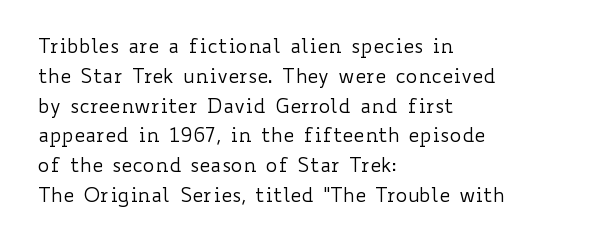
Q: Is the text bold? A: No.
Q: Is the text italic (slanted)? A: No, it is upright.
Q: Is the text underlined? A: No.
Q: How is the paragraph aligned? A: Left-aligned.
Q: Is the spacing between letters normal or unusually wide? A: Normal.
Q: Is the spacing between lines tight, normal or loose? A: Normal.
